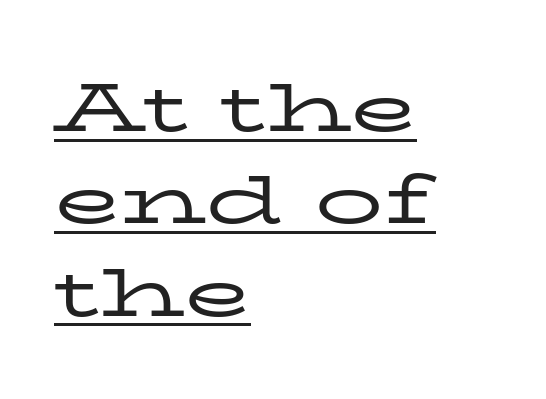
Q: Is the text bold? A: No.
Q: Is the text italic (slanted)? A: No, it is upright.
Q: Is the typeface a serif or a sans-serif typeface? A: Serif.
Q: Is the text underlined? A: Yes.
Q: How is the paragraph aligned? A: Left-aligned.
Q: Is the spacing between letters normal or unusually wide? A: Normal.
Q: Is the spacing between lines tight, normal or loose? A: Normal.
Q: Width (condensed, normal, or wide)? A: Wide.
Q: Stroke contrast? A: Low.
Q: x-height? A: Medium.
Q: Monospaced? A: No.
